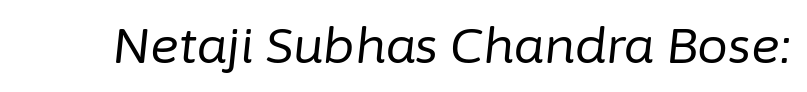
The image shows 49 px regular-weight type, italic (leaning right); set normal letter spacing, not underlined; low stroke contrast and a medium x-height.
